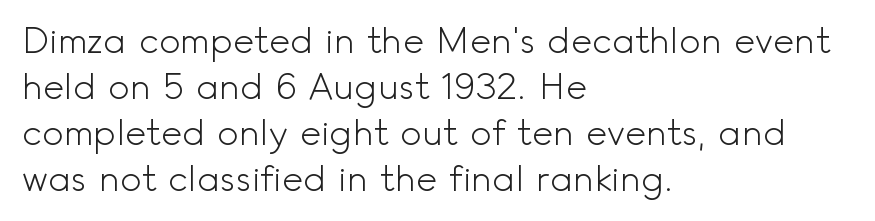
The image shows 36 px light sans-serif type, upright; set left-aligned, normal line spacing (1.28x), normal letter spacing, not underlined; a small x-height.
